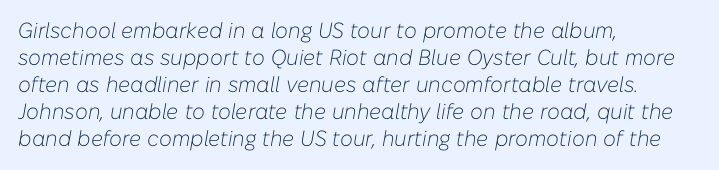
Tracking value appears to be zero — textbook default spacing. Is the type slanted? Yes — the strokes lean at a clear angle. This rendering features lettering with no underline. If you drew a ruler down the left edge, every line would touch it. On a weight scale, this lands at 450 or below.
